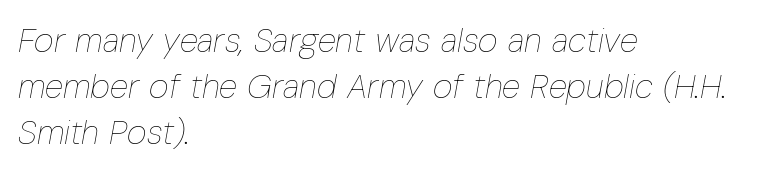
The image shows 34 px thin, condensed type, italic (leaning right); set left-aligned, normal line spacing (1.36x), normal letter spacing, not underlined; low stroke contrast and a medium x-height.
